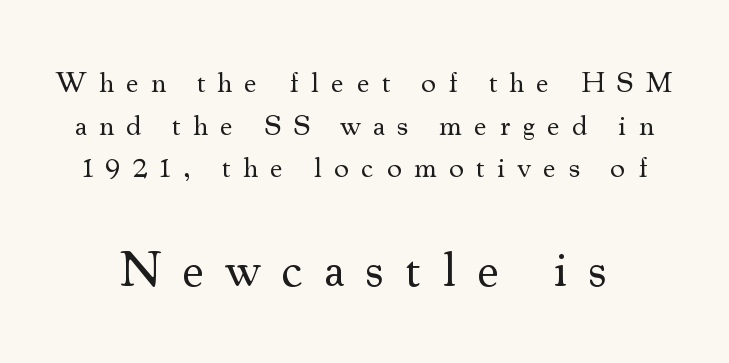
Students, observe: this is what conventionally led text looks like. A student would notice the bottom passage is typeset larger than what precedes it. The letters stand straight up with perfectly vertical stems. No heavy texture on the line: the type isn't bold. The rendering uses natural spacing where letterforms have individual widths.
